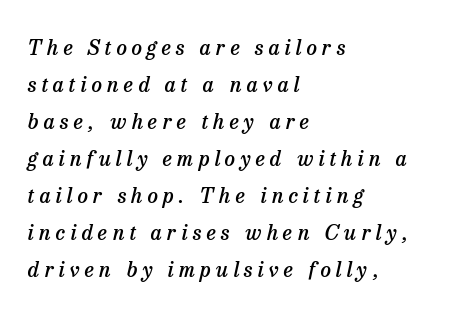
Q: Is the text bold? A: Semi-bold.
Q: Is the text italic (slanted)? A: Yes, it leans right by about 13 degrees.
Q: Is the text underlined? A: No.
Q: How is the paragraph aligned? A: Left-aligned.
Q: Is the spacing between letters normal or unusually wide? A: Unusually wide.
